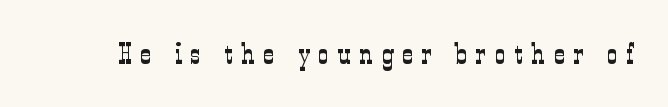
The image shows 29 px light, condensed serif type, upright; set unusually wide letter spacing (+0.31 em), not underlined; low stroke contrast and a medium x-height.
